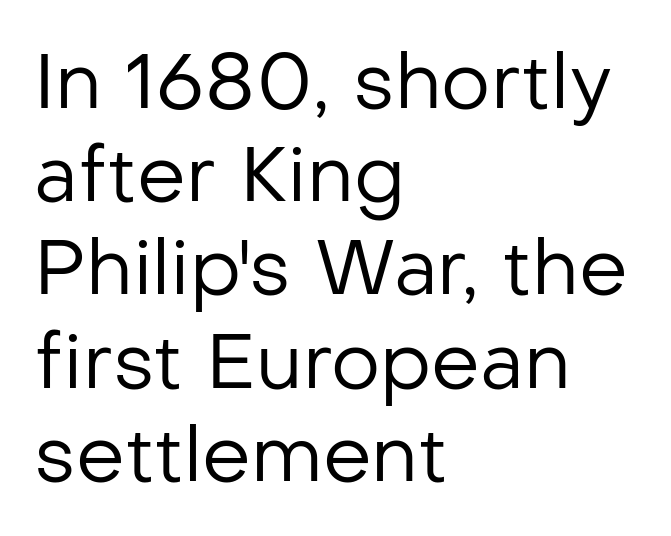
Q: Is the text bold? A: No.
Q: Is the text italic (slanted)? A: No, it is upright.
Q: Is the typeface a serif or a sans-serif typeface? A: Sans-serif.
Q: Is the text underlined? A: No.
Q: How is the paragraph aligned? A: Left-aligned.
Q: Is the spacing between letters normal or unusually wide? A: Normal.
Q: Width (condensed, normal, or wide)? A: Normal.
Q: Stroke contrast? A: Low.
Q: x-height? A: Medium.
Q: Monospaced? A: No.
